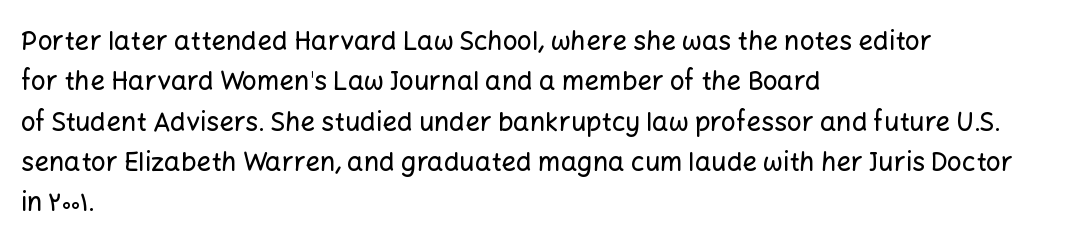
{"italic": "no", "underline": "no", "align": "left", "line_spacing": "normal", "line_spacing_ratio": 1.55, "letter_spacing": "normal", "letter_spacing_em": 0.0, "glyph_px": 26}
